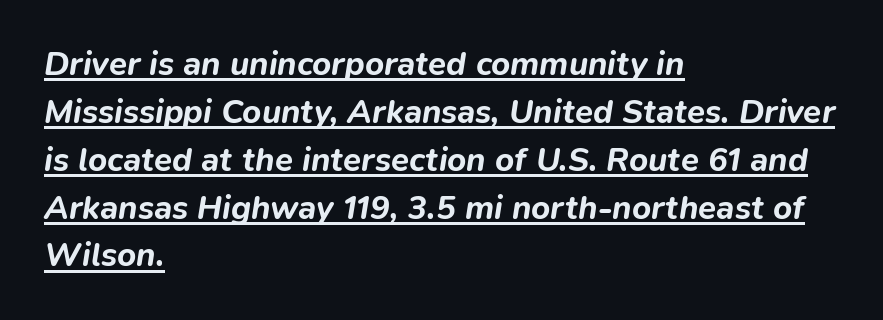
Q: Is the text bold? A: Yes.
Q: Is the text italic (slanted)? A: Yes, it leans right by about 9 degrees.
Q: Is the text underlined? A: Yes.
Q: How is the paragraph aligned? A: Left-aligned.
Q: Is the spacing between letters normal or unusually wide? A: Normal.
Q: Is the spacing between lines tight, normal or loose? A: Normal.
Q: Width (condensed, normal, or wide)? A: Normal.
Q: Stroke contrast? A: Low.
Q: x-height? A: Medium.
Q: Monospaced? A: No.
